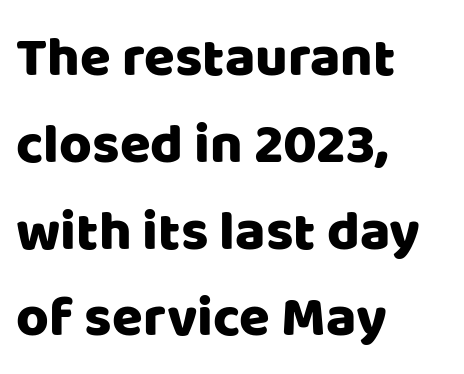
The font's upright variant was chosen for this text. A typesetter would call this leading conventional body-copy spacing. A classic flush-left, rag-right setting is used for this passage. Looks like regular typesetting: each glyph gets only the width it needs. Note: no serifs on the glyphs. You could call the tracking neutral — neither tight nor loose.
